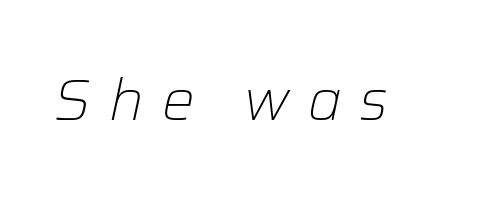
Stroke mass is kept to a normal reading level or below. These lines are rendered in a variable-pitch font. Italic: yes, the glyphs are oblique. Plain, unruled lines of type.
